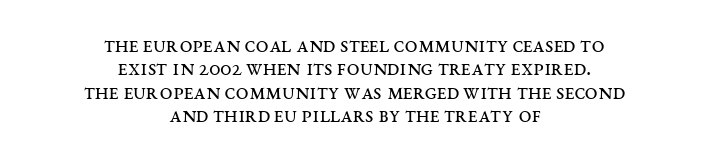
{"italic": "no", "bold": "no", "underline": "no", "align": "center", "line_spacing": "tight", "line_spacing_ratio": 1.02, "letter_spacing": "normal", "letter_spacing_em": 0.0, "glyph_px": 23}
